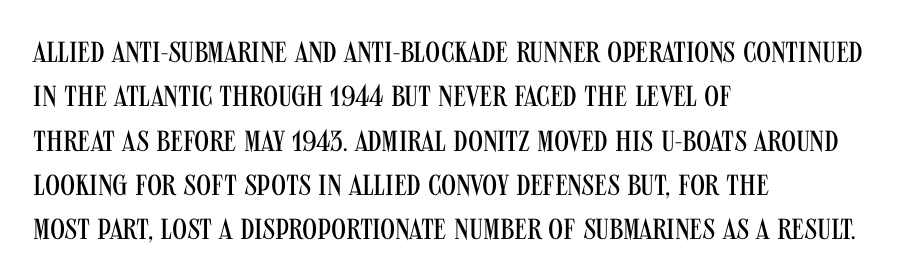
{"serif": "no", "italic": "no", "bold": "no", "weight": "regular", "width": "condensed", "stroke_contrast": "medium", "x_height": "large", "monospaced": "no", "underline": "no", "align": "left", "line_spacing": "normal", "line_spacing_ratio": 1.53, "letter_spacing": "normal", "letter_spacing_em": 0.0, "glyph_px": 29}
